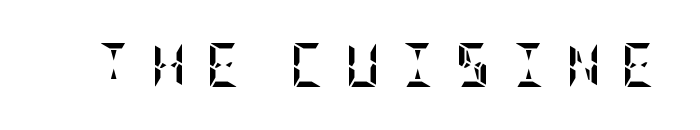
The image shows 44 px semibold, condensed type, upright; set unusually wide letter spacing (+0.44 em), not underlined; low stroke contrast and a large x-height.
